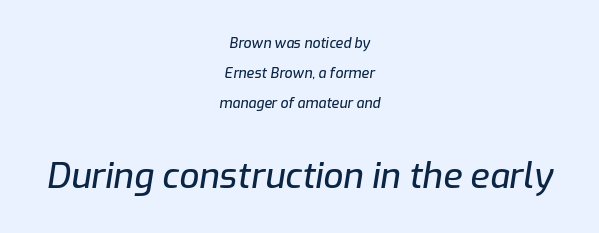
Nothing unusual about the tracking: characters are spaced as the font intends. The glyphs look as if they've been sheared to an angle. The line-height multiplier appears high, well above default. A student would call this center alignment; a typographer would say set centered.
